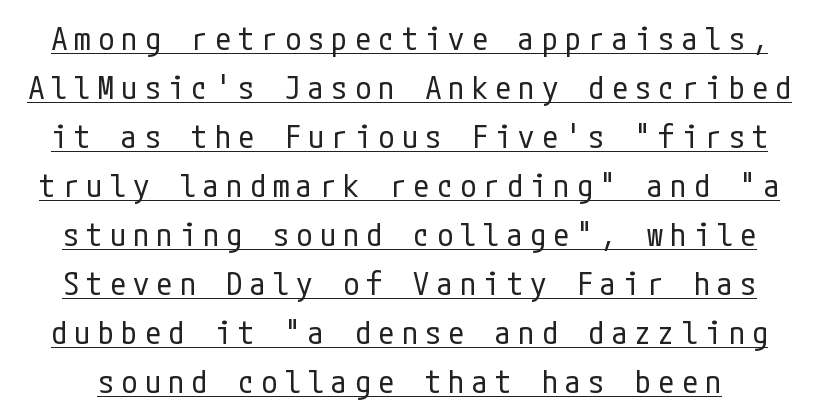
Ascenders rise straight up at ninety degrees. On a weight scale, this lands at 450 or below. The rendering inserts visible extra space after every character. Glance below the letters and you will spot a drawn line.
